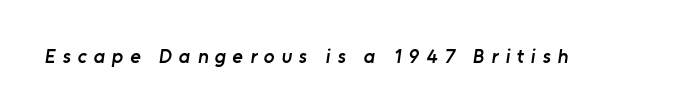
Q: Is the text bold? A: Semi-bold.
Q: Is the text underlined? A: No.
Q: Is the spacing between letters normal or unusually wide? A: Unusually wide.
